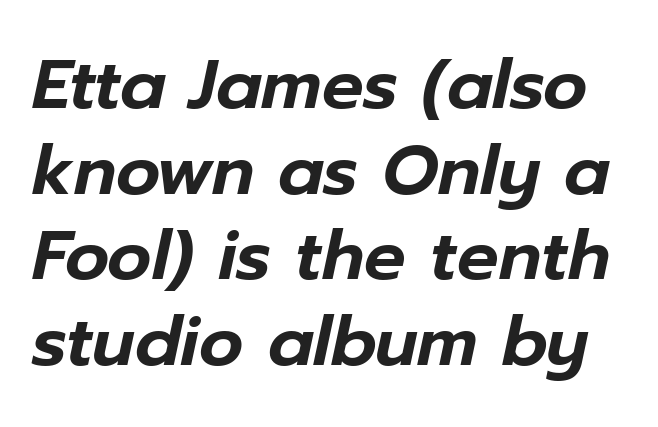
This sample has the flowing, uneven cadence of proportional lettering. Between one letter and the next there's only the usual sliver of space. The axis of the letterforms is tilted away from vertical. The baseline area is clear.
